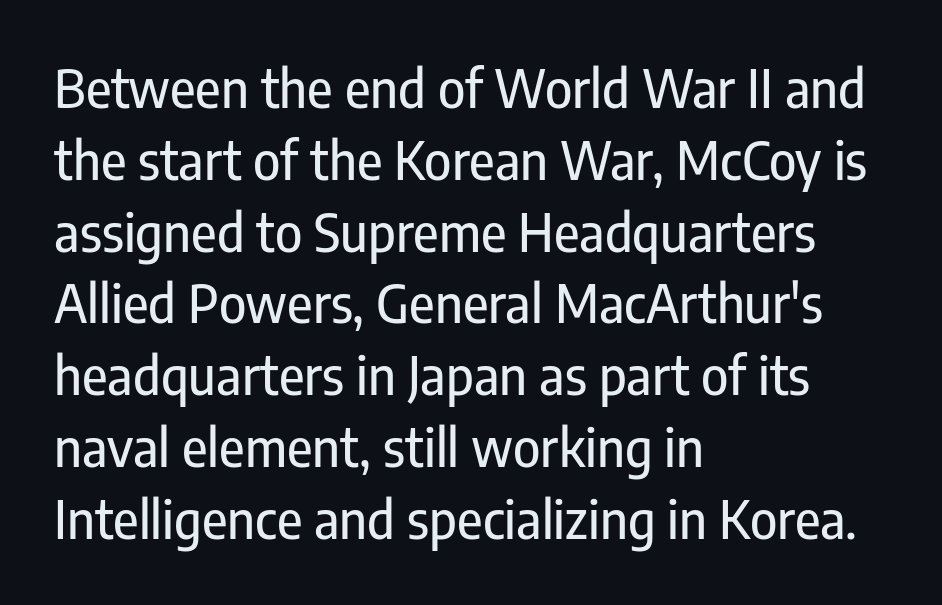
{"serif": "no", "italic": "no", "width": "condensed", "stroke_contrast": "low", "x_height": "medium", "monospaced": "no", "underline": "no", "align": "left", "line_spacing": "normal", "line_spacing_ratio": 1.38, "letter_spacing": "normal", "letter_spacing_em": 0.0, "glyph_px": 52}
